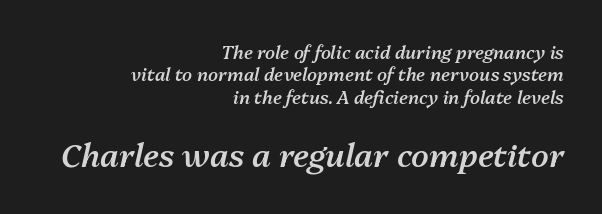
A typesetter would call this proportional, since set widths differ per character. An italicized treatment has been applied to the whole sample. The later block is typeset at a bigger size than the earlier block. Does extra space separate the letters? No, they use regular spacing. A fair bit of extra ink — the face is semibold, not bold.
